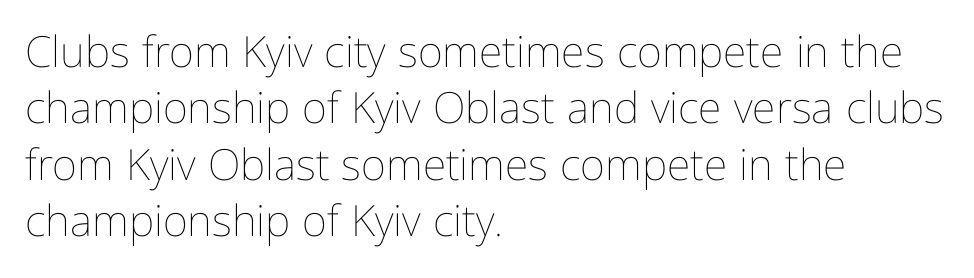
Q: Is the text bold? A: No.
Q: Is the text italic (slanted)? A: No, it is upright.
Q: Is the text underlined? A: No.
Q: How is the paragraph aligned? A: Left-aligned.
Q: Is the spacing between letters normal or unusually wide? A: Normal.
Q: Is the spacing between lines tight, normal or loose? A: Normal.
Q: Width (condensed, normal, or wide)? A: Condensed.
Q: Stroke contrast? A: Low.
Q: x-height? A: Medium.
Q: Monospaced? A: No.
